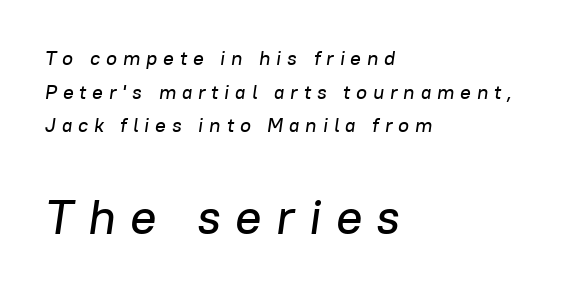
Q: Is the text italic (slanted)? A: Yes, it leans right by about 8 degrees.
Q: Is the text underlined? A: No.
Q: How is the paragraph aligned? A: Left-aligned.
Q: Is the spacing between letters normal or unusually wide? A: Unusually wide.
Q: Is the spacing between lines tight, normal or loose? A: Normal.
Q: Which block of text is set in a larger size, the first (top) or the second (bottom)? A: The second (bottom) one.
Q: Width (condensed, normal, or wide)? A: Normal.
Q: Stroke contrast? A: Low.
Q: x-height? A: Medium.
Q: Monospaced? A: No.
